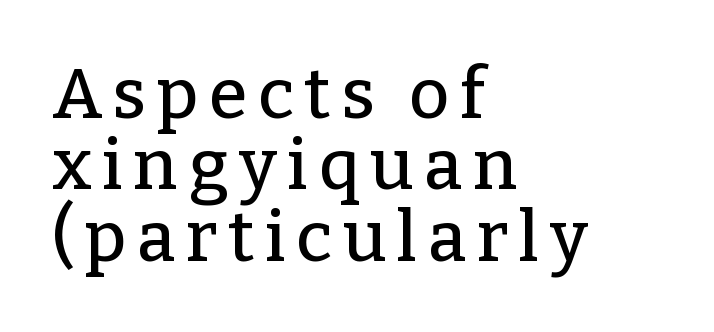
The image shows 70 px serif type, upright; set left-aligned, tight line spacing (1.02x), not underlined; low stroke contrast and a medium x-height.
